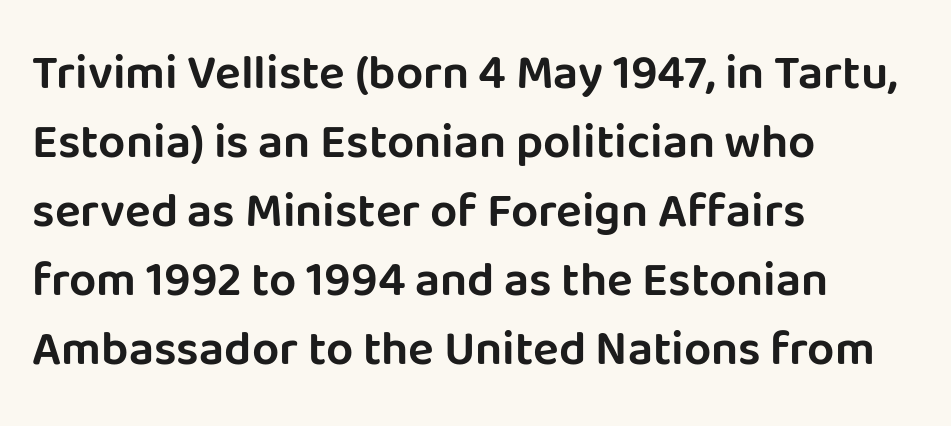
{"serif": "no", "italic": "no", "width": "normal", "stroke_contrast": "low", "x_height": "large", "monospaced": "no", "underline": "no", "align": "left", "line_spacing": "normal", "line_spacing_ratio": 1.44, "letter_spacing": "normal", "letter_spacing_em": 0.0, "glyph_px": 48}
